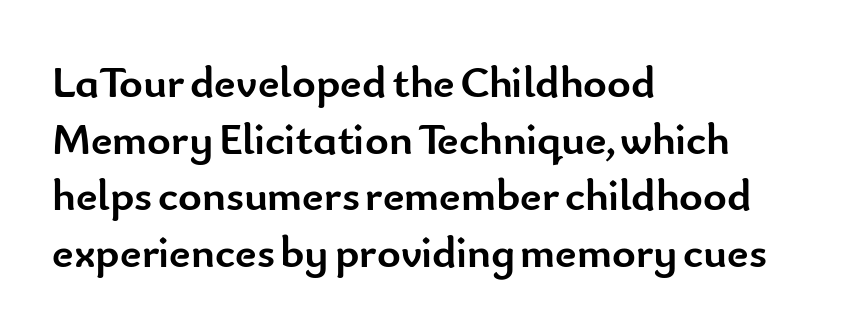
{"serif": "no", "italic": "no", "bold": "yes", "weight": "semibold", "width": "normal", "stroke_contrast": "low", "x_height": "small", "monospaced": "no", "underline": "no", "align": "left", "line_spacing": "normal", "line_spacing_ratio": 1.26, "letter_spacing": "normal", "letter_spacing_em": 0.0, "glyph_px": 45}
